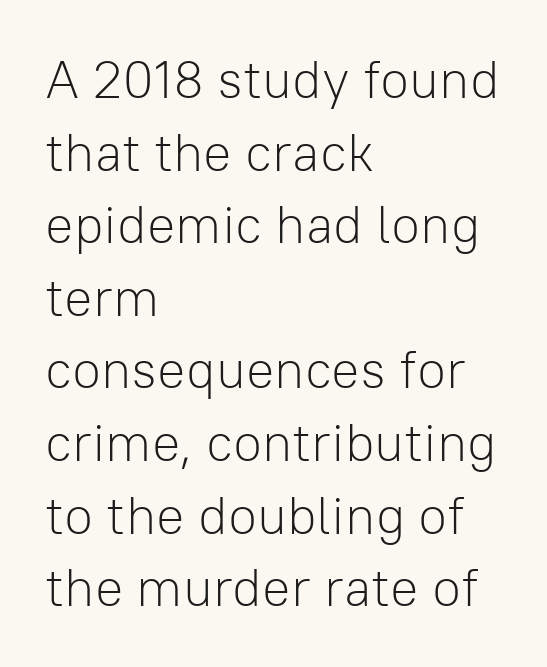
The image shows 53 px light sans-serif type, upright; set left-aligned, normal line spacing (1.37x), normal letter spacing, not underlined; low stroke contrast and a medium x-height.
